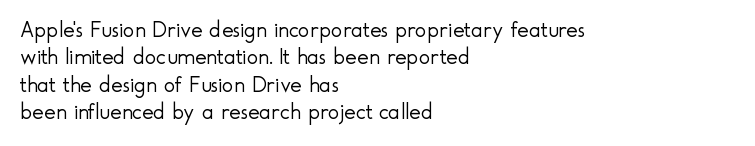
Q: Is the text bold? A: No.
Q: Is the text italic (slanted)? A: No, it is upright.
Q: Is the text underlined? A: No.
Q: How is the paragraph aligned? A: Left-aligned.
Q: Is the spacing between letters normal or unusually wide? A: Normal.
Q: Is the spacing between lines tight, normal or loose? A: Normal.
